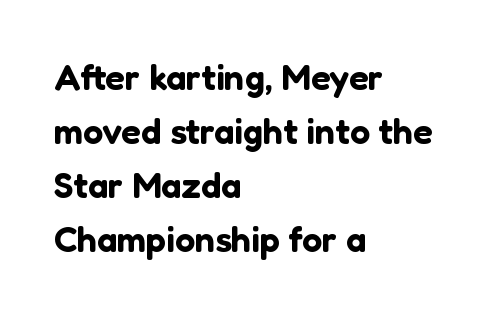
{"serif": "no", "italic": "no", "width": "normal", "stroke_contrast": "low", "x_height": "medium", "monospaced": "no", "underline": "no", "align": "left", "line_spacing": "normal", "line_spacing_ratio": 1.5, "letter_spacing": "normal", "letter_spacing_em": 0.0, "glyph_px": 36}
